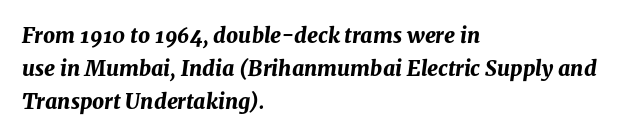
Leading: standard. Clear beneath every line of the passage. Heavy-handed strokes throughout: this text is bold. Each word holds together tightly as a unit, with standard inter-letter gaps. The specimen reads as italic at a glance.
